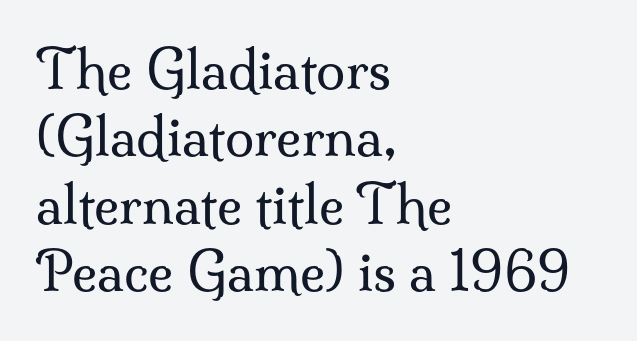
This sample uses an upright cut, with every glyph sitting square on the baseline. Tracking value appears to be zero — textbook default spacing. Layout note: lines flush left. Character widths vary here, with narrow letters taking less room than wide ones. Are there feet on the stems? There are — it's a serif. Is the stroke heavy? The answer is a plain regular-or-lighter.
